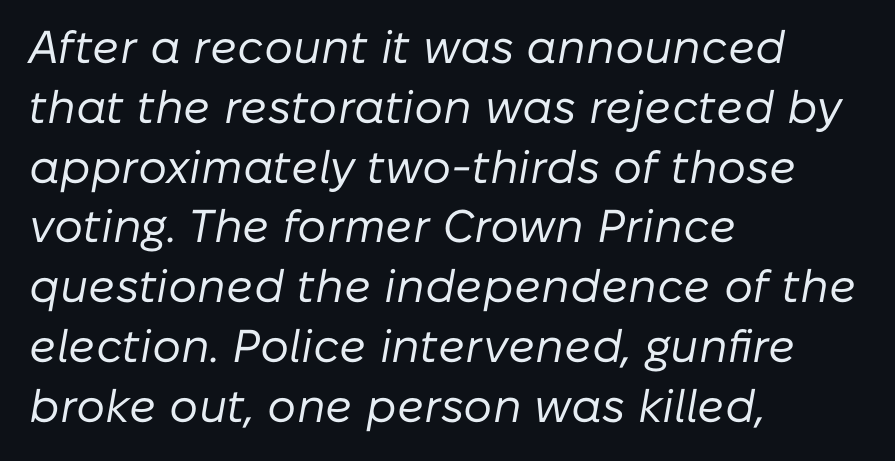
Q: Is the text bold? A: No.
Q: Is the text italic (slanted)? A: Yes, it leans right by about 10 degrees.
Q: Is the text underlined? A: No.
Q: How is the paragraph aligned? A: Left-aligned.
Q: Is the spacing between letters normal or unusually wide? A: Normal.
Q: Is the spacing between lines tight, normal or loose? A: Normal.
Q: Width (condensed, normal, or wide)? A: Normal.
Q: Stroke contrast? A: Low.
Q: x-height? A: Medium.
Q: Monospaced? A: No.
